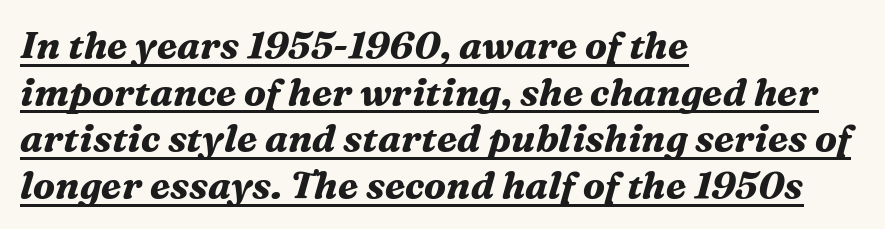
The image shows 38 px bold serif type, italic (leaning right); set left-aligned, line spacing 1.23x, normal letter spacing, underlined; medium stroke contrast and a medium x-height.
